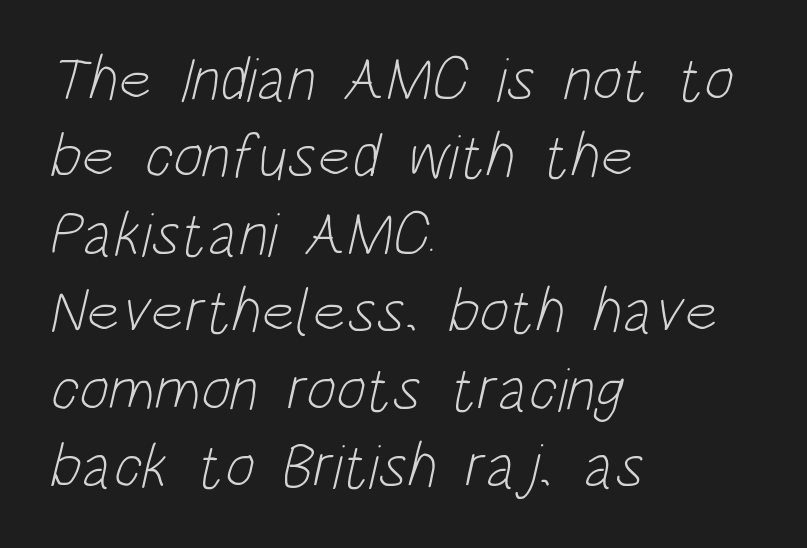
Q: Is the text bold? A: No.
Q: Is the typeface a serif or a sans-serif typeface? A: Sans-serif.
Q: Is the text underlined? A: No.
Q: How is the paragraph aligned? A: Left-aligned.
Q: Is the spacing between letters normal or unusually wide? A: Normal.
Q: Width (condensed, normal, or wide)? A: Condensed.
Q: Stroke contrast? A: Low.
Q: x-height? A: Large.
Q: Monospaced? A: No.
